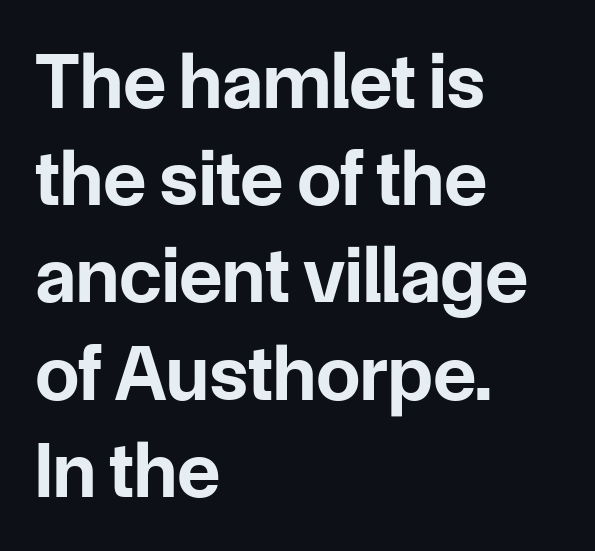
Q: Is the text bold? A: Yes.
Q: Is the text italic (slanted)? A: No, it is upright.
Q: Is the typeface a serif or a sans-serif typeface? A: Sans-serif.
Q: Is the text underlined? A: No.
Q: How is the paragraph aligned? A: Left-aligned.
Q: Is the spacing between letters normal or unusually wide? A: Normal.
Q: Width (condensed, normal, or wide)? A: Normal.
Q: Stroke contrast? A: Low.
Q: x-height? A: Medium.
Q: Monospaced? A: No.
